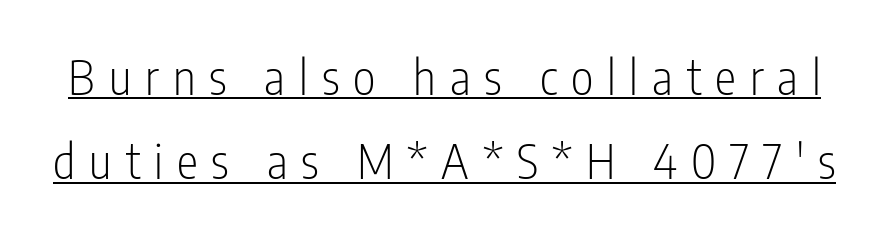
The image shows 48 px light, condensed sans-serif type, upright; set line spacing 1.76x, unusually wide letter spacing (+0.29 em), underlined; low stroke contrast and a medium x-height.
